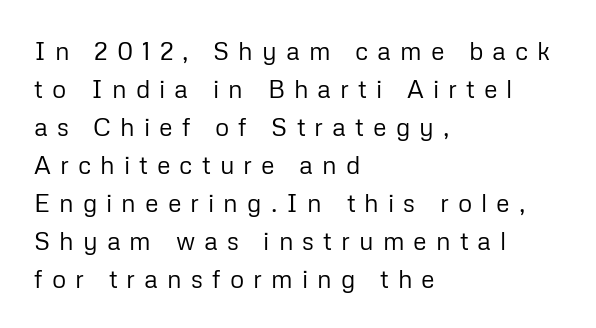
{"italic": "no", "bold": "no", "underline": "no", "align": "left", "line_spacing": "normal", "line_spacing_ratio": 1.52, "letter_spacing": "wide", "letter_spacing_em": 0.36, "glyph_px": 25}
